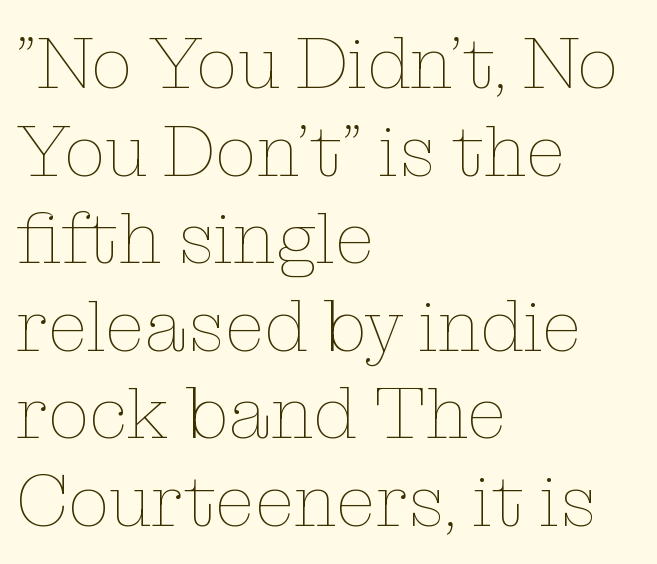
{"italic": "no", "bold": "no", "weight": "thin", "width": "normal", "stroke_contrast": "low", "x_height": "medium", "monospaced": "no", "underline": "no", "align": "left", "line_spacing_ratio": 1.2, "letter_spacing": "normal", "letter_spacing_em": 0.0, "glyph_px": 73}
